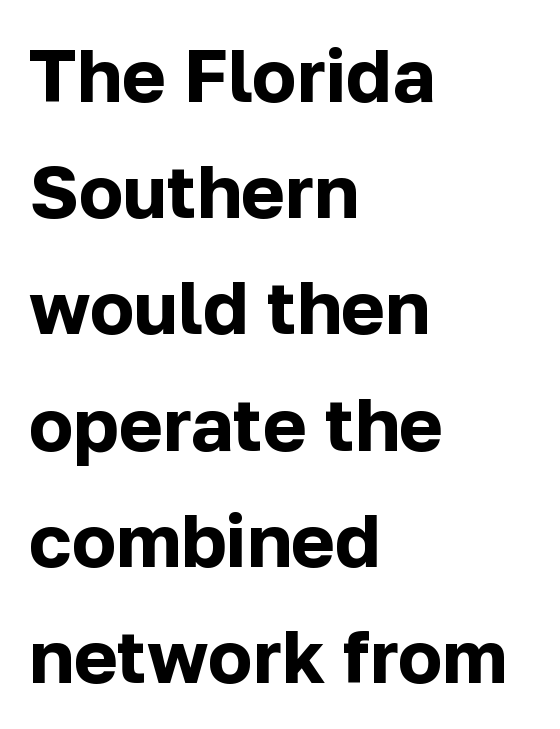
The face used here is proportionally spaced, like ordinary book or web type. The strokes are fattened all the way to bold. Typeset ragged right — the left edge is the straight one. Successive baselines arrive at the customary interval.
